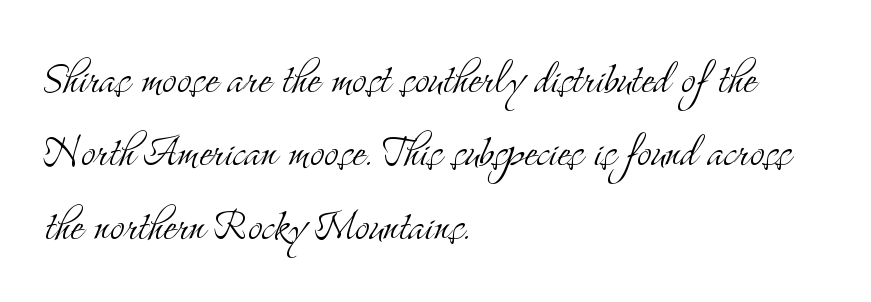
The image shows 54 px light, condensed serif type; set left-aligned, normal line spacing (1.36x), normal letter spacing, not underlined; medium stroke contrast and a small x-height.
